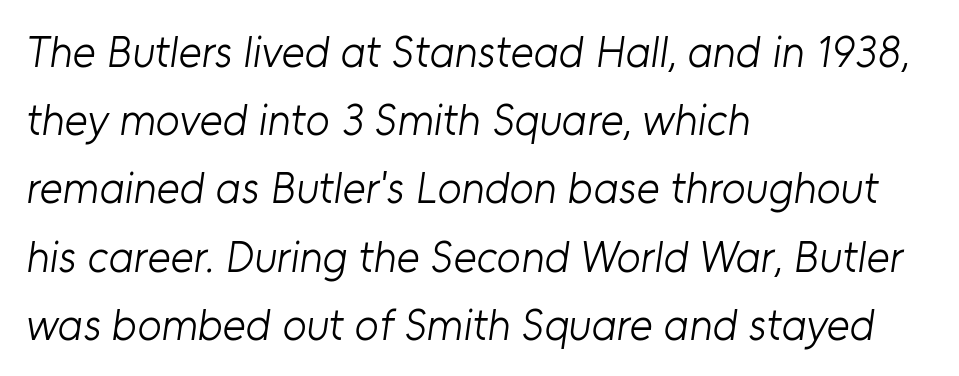
The weight would be labelled regular, book, light, or lighter still. The rendering anchors every line to the left-hand side. The glyphs in this specimen are sans serif. Check the space under the baseline: it is left empty. Look at the tracking — it's just the regular setting, nothing added.
